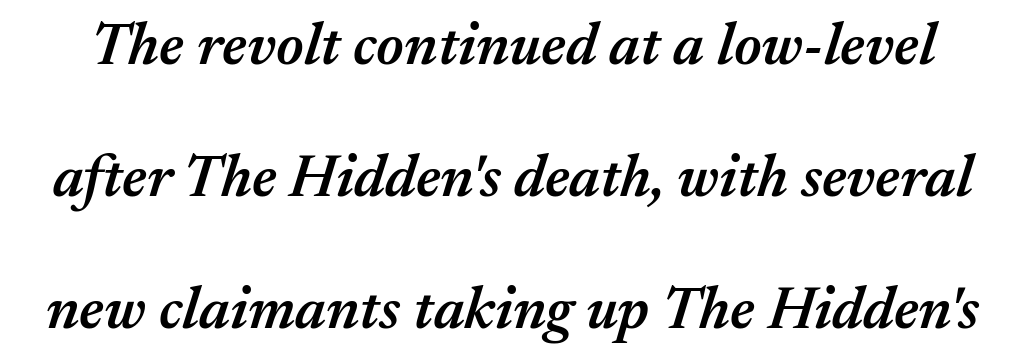
The image shows 60 px semibold type, italic (leaning right); set loose line spacing (2.2x), normal letter spacing, not underlined; medium stroke contrast and a medium x-height.
